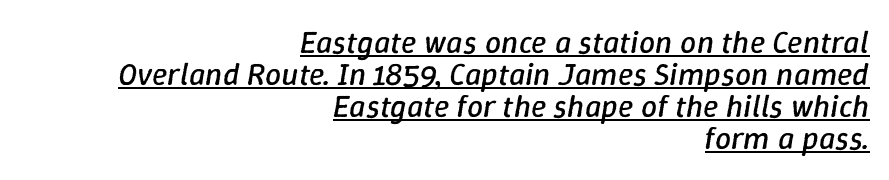
{"italic": "yes", "lean": "right", "slant_degrees": 9, "bold": "no", "weight": "regular", "width": "normal", "stroke_contrast": "low", "x_height": "medium", "monospaced": "no", "underline": "yes", "align": "right", "line_spacing": "tight", "line_spacing_ratio": 1.0, "letter_spacing": "normal", "letter_spacing_em": 0.0, "glyph_px": 32}
